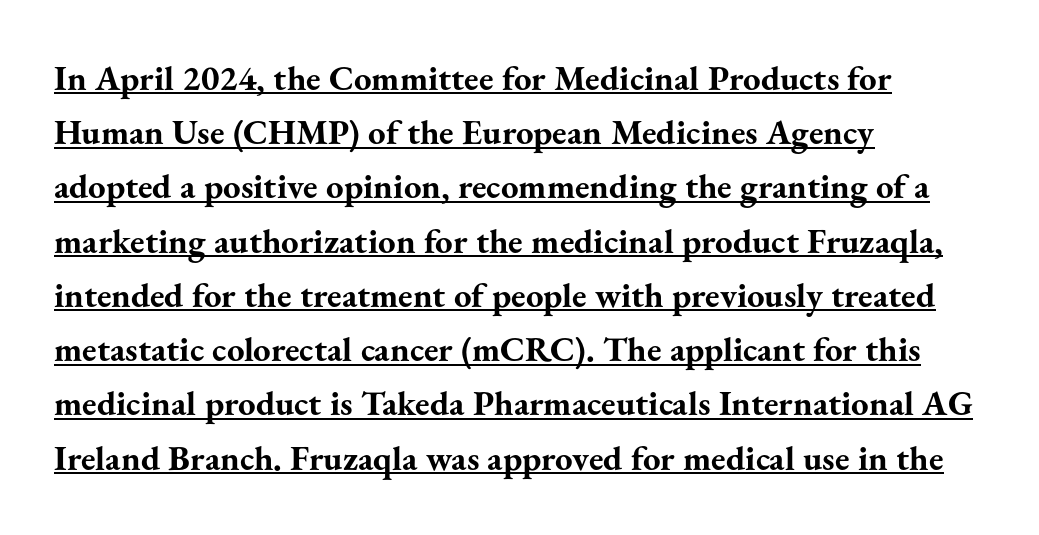
{"serif": "yes", "italic": "no", "bold": "yes", "weight": "bold", "width": "normal", "stroke_contrast": "medium", "x_height": "small", "monospaced": "no", "underline": "yes", "align": "left", "line_spacing": "normal", "line_spacing_ratio": 1.55, "letter_spacing": "normal", "letter_spacing_em": 0.0, "glyph_px": 35}
